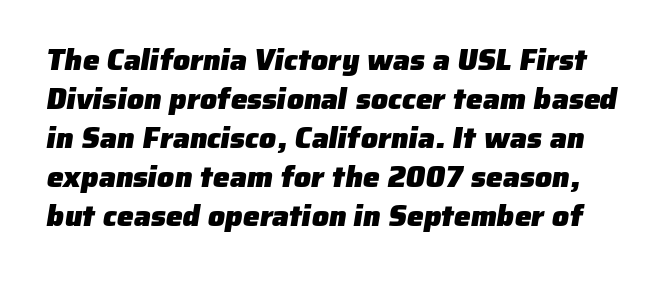
The image shows 30 px heavy sans-serif type; set normal line spacing (1.3x), normal letter spacing, not underlined; low stroke contrast and a medium x-height.
